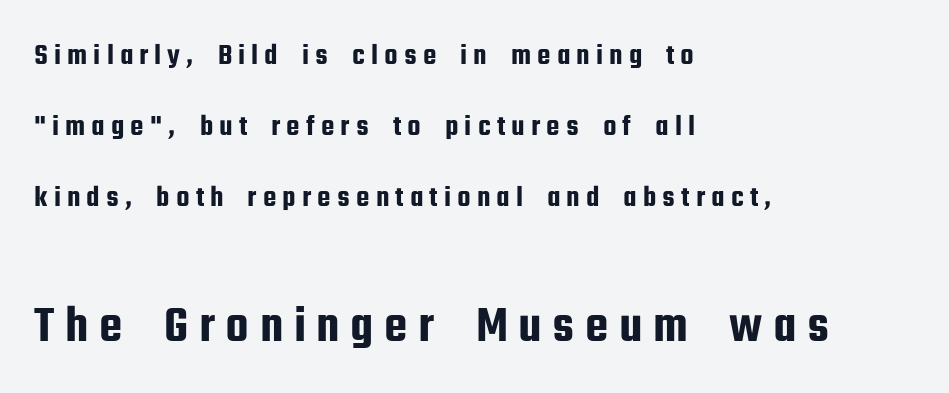
Q: Is the text italic (slanted)? A: No, it is upright.
Q: Is the typeface a serif or a sans-serif typeface? A: Sans-serif.
Q: Is the text underlined? A: No.
Q: How is the paragraph aligned? A: Left-aligned.
Q: Is the spacing between letters normal or unusually wide? A: Unusually wide.
Q: Is the spacing between lines tight, normal or loose? A: Loose.
Q: Which block of text is set in a larger size, the first (top) or the second (bottom)? A: The second (bottom) one.
Q: Width (condensed, normal, or wide)? A: Condensed.
Q: Stroke contrast? A: Low.
Q: x-height? A: Medium.
Q: Monospaced? A: No.
